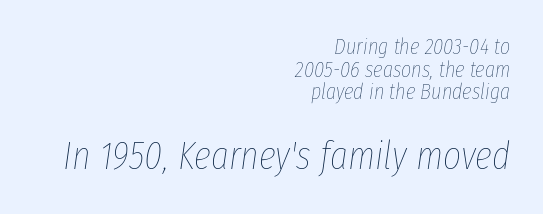
Q: Is the text bold? A: No.
Q: Is the text italic (slanted)? A: Yes, it leans right by about 8 degrees.
Q: Is the text underlined? A: No.
Q: How is the paragraph aligned? A: Right-aligned.
Q: Is the spacing between letters normal or unusually wide? A: Normal.
Q: Is the spacing between lines tight, normal or loose? A: Tight.
Q: Which block of text is set in a larger size, the first (top) or the second (bottom)? A: The second (bottom) one.
Q: Width (condensed, normal, or wide)? A: Condensed.
Q: Stroke contrast? A: Low.
Q: x-height? A: Medium.
Q: Monospaced? A: No.
